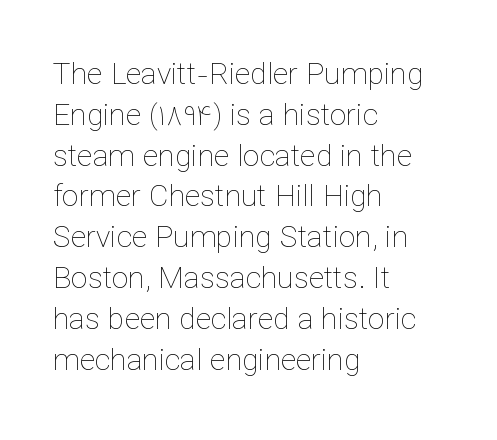
Horizontal bands of white between lines are of average thickness. The lines are quadded left. Characters follow at the spacing the type designer built in. You could not count columns in this text — the font is proportionally spaced. No heavy texture on the line: the type isn't bold.
